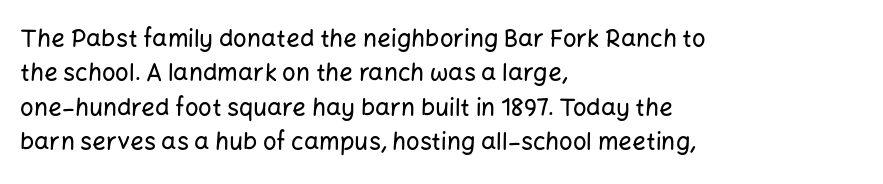
Q: Is the text italic (slanted)? A: No, it is upright.
Q: Is the text underlined? A: No.
Q: How is the paragraph aligned? A: Left-aligned.
Q: Is the spacing between letters normal or unusually wide? A: Normal.
Q: Is the spacing between lines tight, normal or loose? A: Normal.
